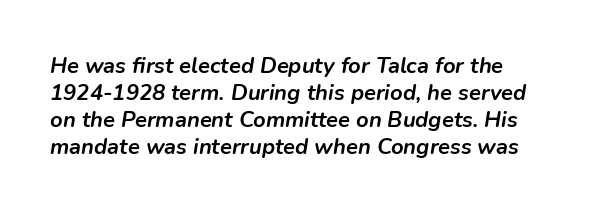
The image shows 22 px bold type, italic (leaning right); set line spacing 1.23x, normal letter spacing, not underlined.
